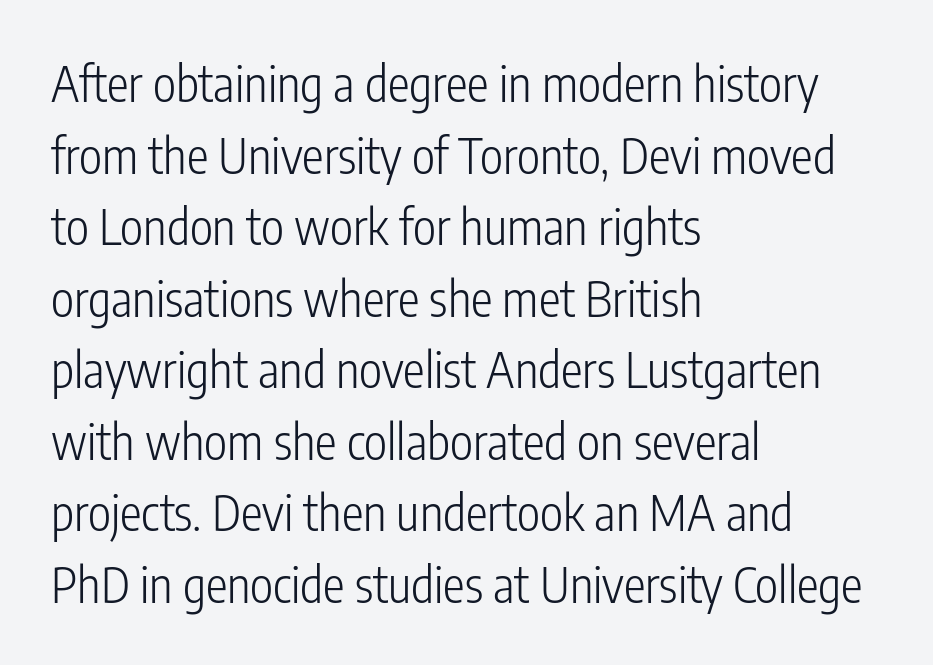
The image shows 49 px light, condensed sans-serif type, upright; set left-aligned, normal line spacing (1.46x), normal letter spacing, not underlined; low stroke contrast and a medium x-height.
